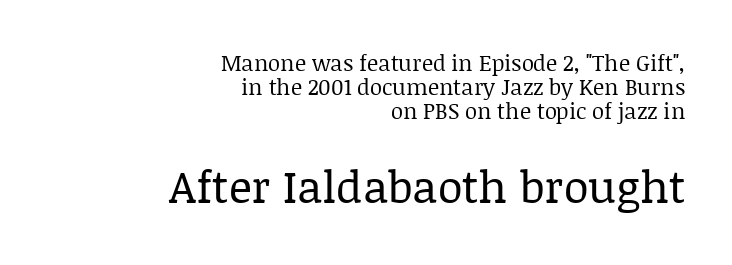
Q: Is the text bold? A: No.
Q: Is the text italic (slanted)? A: No, it is upright.
Q: Is the typeface a serif or a sans-serif typeface? A: Serif.
Q: Is the text underlined? A: No.
Q: How is the paragraph aligned? A: Right-aligned.
Q: Is the spacing between letters normal or unusually wide? A: Normal.
Q: Is the spacing between lines tight, normal or loose? A: Tight.
Q: Which block of text is set in a larger size, the first (top) or the second (bottom)? A: The second (bottom) one.
Q: Width (condensed, normal, or wide)? A: Normal.
Q: Stroke contrast? A: Low.
Q: x-height? A: Large.
Q: Monospaced? A: No.
